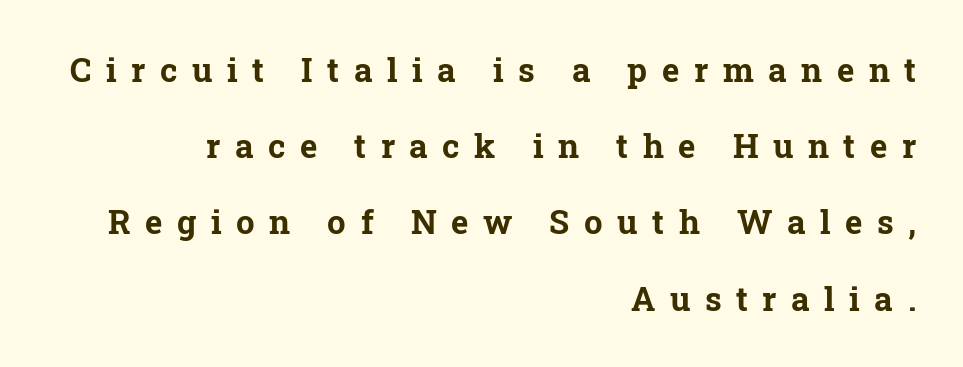
The image shows 33 px bold serif type, upright; set right-aligned, loose line spacing (2.31x), unusually wide letter spacing (+0.44 em), not underlined; low stroke contrast and a medium x-height.
